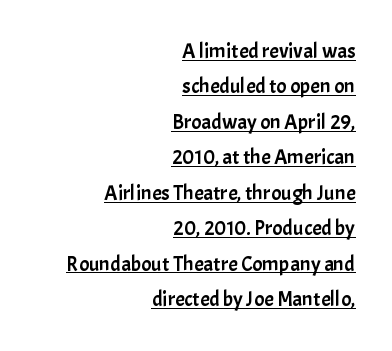
Q: Is the text italic (slanted)? A: No, it is upright.
Q: Is the text underlined? A: Yes.
Q: How is the paragraph aligned? A: Right-aligned.
Q: Is the spacing between letters normal or unusually wide? A: Normal.
Q: Is the spacing between lines tight, normal or loose? A: Normal.
